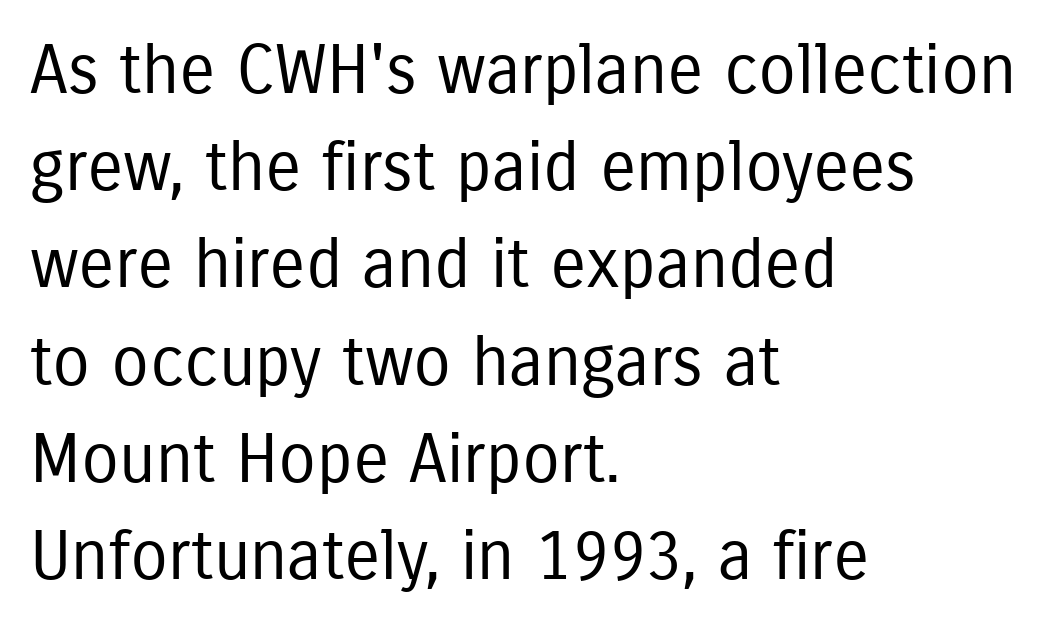
The image shows 68 px regular-weight, condensed sans-serif type, upright; set left-aligned, normal line spacing (1.43x), normal letter spacing, not underlined; low stroke contrast and a medium x-height.
